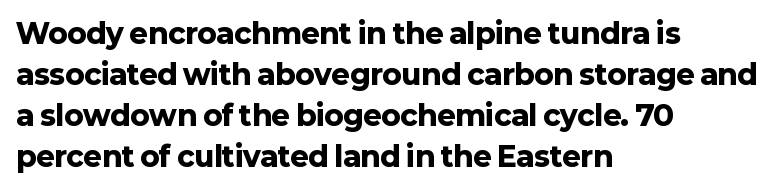
Each glyph is drawn with heavy, bold strokes. Any mark beneath the type? The region is blank. No extra tracking has been applied to these lines. Type style note: lacks serifs.
